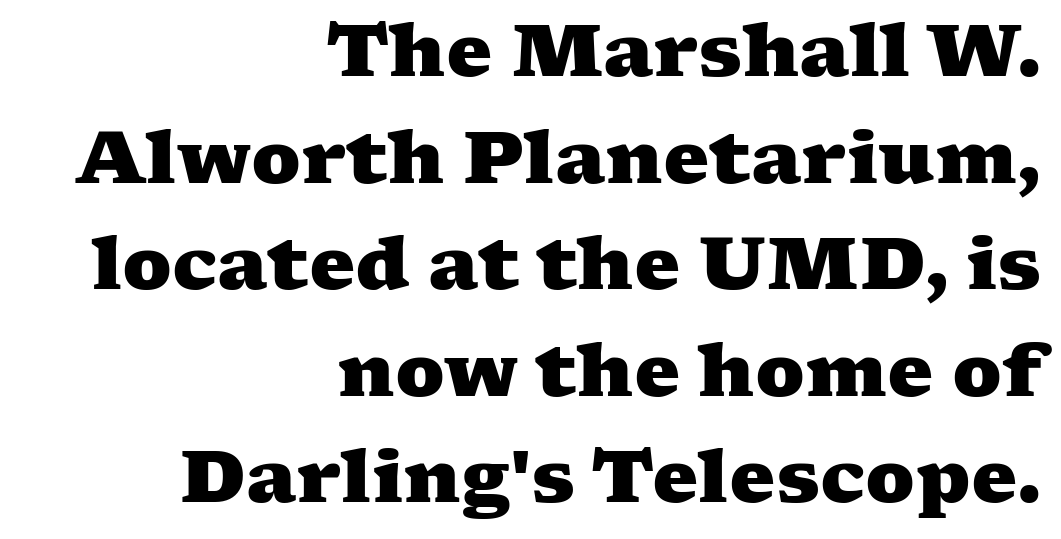
The image shows 73 px heavy, wide serif type; set right-aligned, normal line spacing (1.46x), normal letter spacing, not underlined; medium stroke contrast and a medium x-height.
